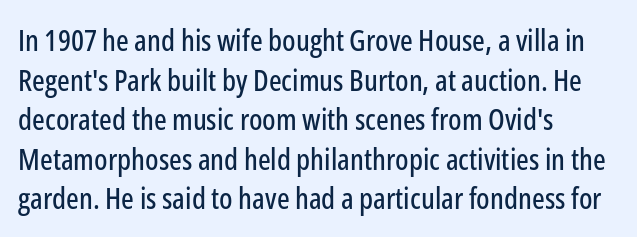
The image shows 30 px condensed sans-serif type, upright; set left-aligned, normal line spacing (1.32x), normal letter spacing, not underlined; low stroke contrast and a medium x-height.
